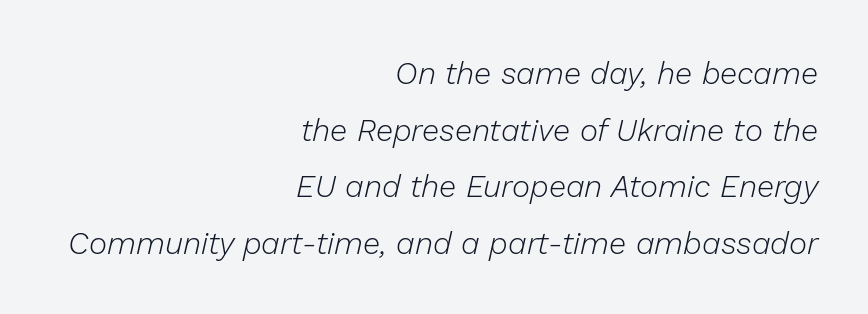
The image shows 31 px light type, italic (leaning right); set right-aligned, line spacing 1.83x, normal letter spacing, not underlined; low stroke contrast and a medium x-height.
